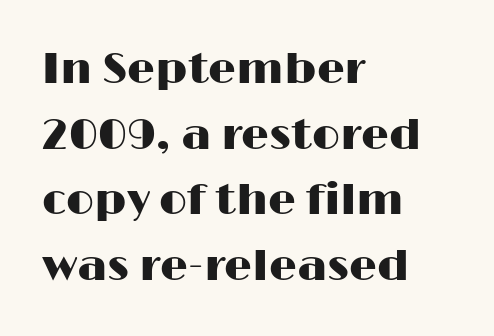
Q: Is the text italic (slanted)? A: No, it is upright.
Q: Is the typeface a serif or a sans-serif typeface? A: Sans-serif.
Q: Is the text underlined? A: No.
Q: How is the paragraph aligned? A: Left-aligned.
Q: Is the spacing between letters normal or unusually wide? A: Normal.
Q: Is the spacing between lines tight, normal or loose? A: Normal.
Q: Width (condensed, normal, or wide)? A: Wide.
Q: Stroke contrast? A: High.
Q: x-height? A: Medium.
Q: Monospaced? A: No.
